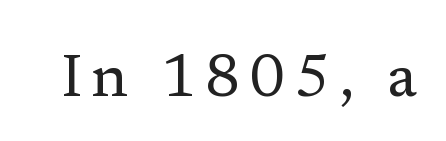
Nobody drew a line under any word here. Stem width sits at or under what a default text font uses. Each letter keeps its own natural width here, so spacing adapts to shape. This rendering employs a face with finishing strokes, i.e., a serif. The letters stand upright; this is a roman face.
